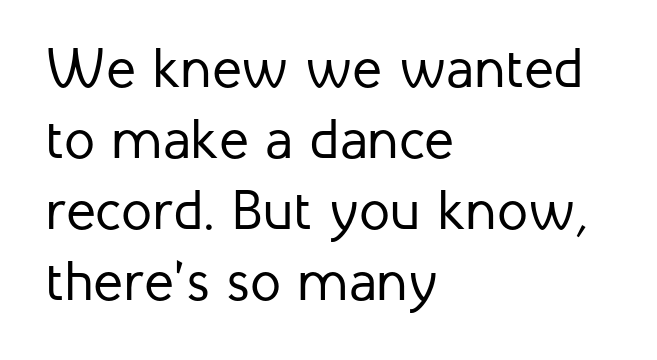
Q: Is the text bold? A: No.
Q: Is the text italic (slanted)? A: No, it is upright.
Q: Is the typeface a serif or a sans-serif typeface? A: Sans-serif.
Q: Is the text underlined? A: No.
Q: How is the paragraph aligned? A: Left-aligned.
Q: Is the spacing between letters normal or unusually wide? A: Normal.
Q: Is the spacing between lines tight, normal or loose? A: Normal.
Q: Width (condensed, normal, or wide)? A: Normal.
Q: Stroke contrast? A: Low.
Q: x-height? A: Medium.
Q: Monospaced? A: No.
